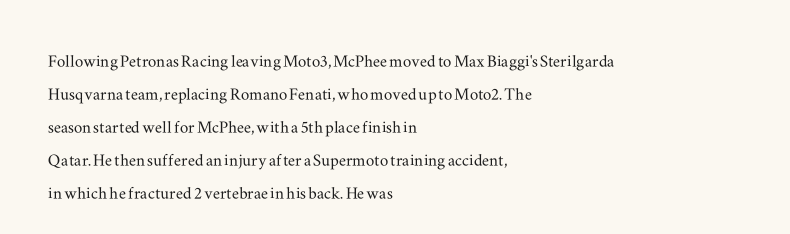
Q: Is the text italic (slanted)? A: No, it is upright.
Q: Is the text underlined? A: No.
Q: How is the paragraph aligned? A: Left-aligned.
Q: Is the spacing between letters normal or unusually wide? A: Normal.
Q: Is the spacing between lines tight, normal or loose? A: Normal.
